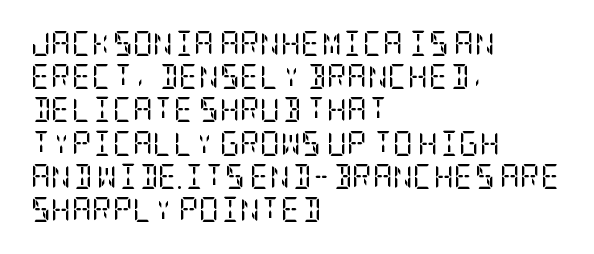
Q: Is the text bold? A: No.
Q: Is the text italic (slanted)? A: No, it is upright.
Q: Is the text underlined? A: No.
Q: How is the paragraph aligned? A: Left-aligned.
Q: Is the spacing between letters normal or unusually wide? A: Normal.
Q: Is the spacing between lines tight, normal or loose? A: Normal.
